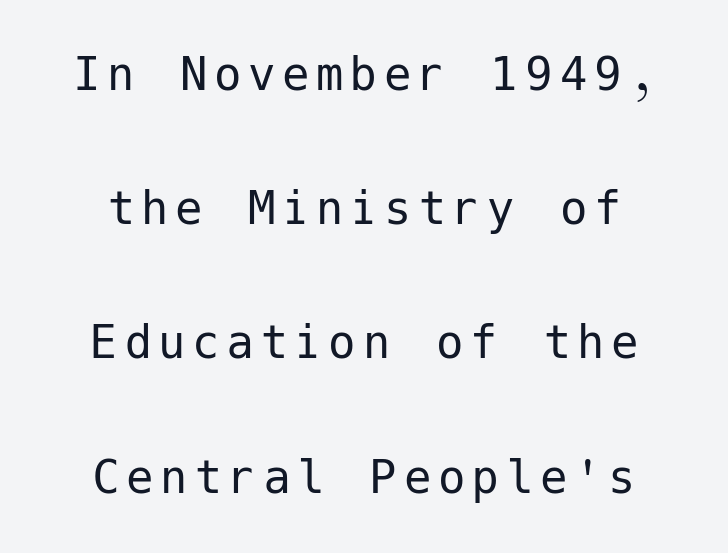
{"serif": "no", "italic": "no", "bold": "no", "weight": "regular", "width": "normal", "stroke_contrast": "low", "x_height": "medium", "underline": "no", "line_spacing": "loose", "line_spacing_ratio": 2.44, "glyph_px": 55}
